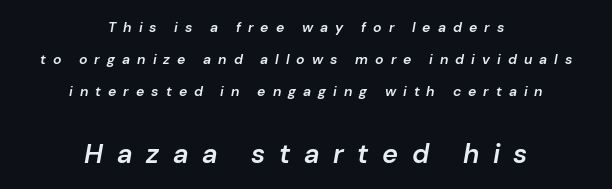
Q: Is the text bold? A: Semi-bold.
Q: Is the text italic (slanted)? A: Yes, it leans right by about 10 degrees.
Q: Is the text underlined? A: No.
Q: How is the paragraph aligned? A: Centered.
Q: Is the spacing between letters normal or unusually wide? A: Unusually wide.
Q: Is the spacing between lines tight, normal or loose? A: Loose.
Q: Which block of text is set in a larger size, the first (top) or the second (bottom)? A: The second (bottom) one.
